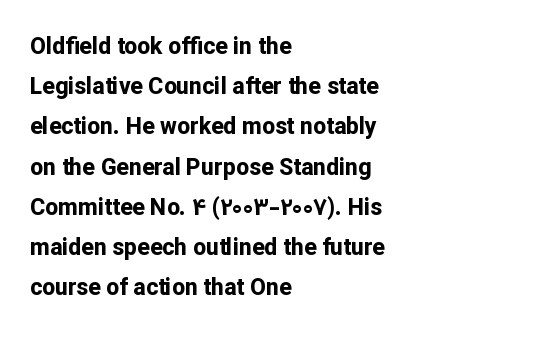
Q: Is the text bold? A: Yes.
Q: Is the text italic (slanted)? A: No, it is upright.
Q: Is the text underlined? A: No.
Q: How is the paragraph aligned? A: Left-aligned.
Q: Is the spacing between letters normal or unusually wide? A: Normal.
